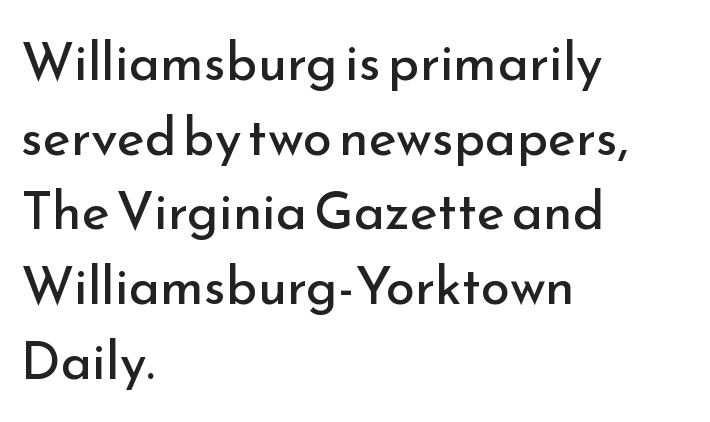
Beneath every word, the page is bare. The letters sit at their default tracking, neither squeezed nor spread. Notice how the stems are strictly vertical — no italics here. This block has exactly the height ordinary leading produces. The passage shown is typeset with a sans-serif family.
